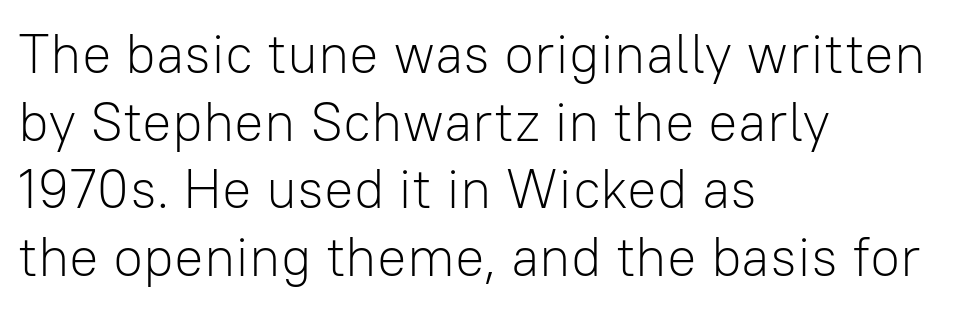
The image shows 55 px light sans-serif type, upright; set left-aligned, line spacing 1.23x, normal letter spacing, not underlined; low stroke contrast and a medium x-height.
